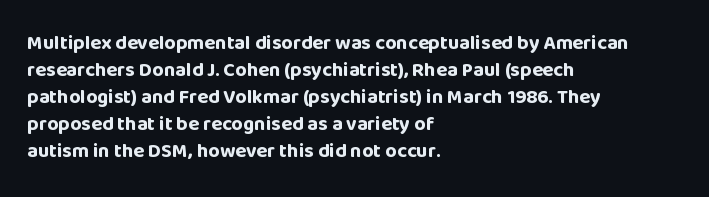
Q: Is the text bold? A: Yes.
Q: Is the text italic (slanted)? A: No, it is upright.
Q: Is the text underlined? A: No.
Q: How is the paragraph aligned? A: Left-aligned.
Q: Is the spacing between letters normal or unusually wide? A: Normal.
Q: Is the spacing between lines tight, normal or loose? A: Normal.
